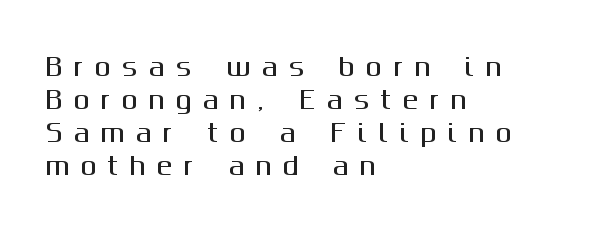
{"italic": "no", "underline": "no", "align": "left", "line_spacing": "normal", "line_spacing_ratio": 1.37, "letter_spacing": "wide", "letter_spacing_em": 0.46, "glyph_px": 24}
